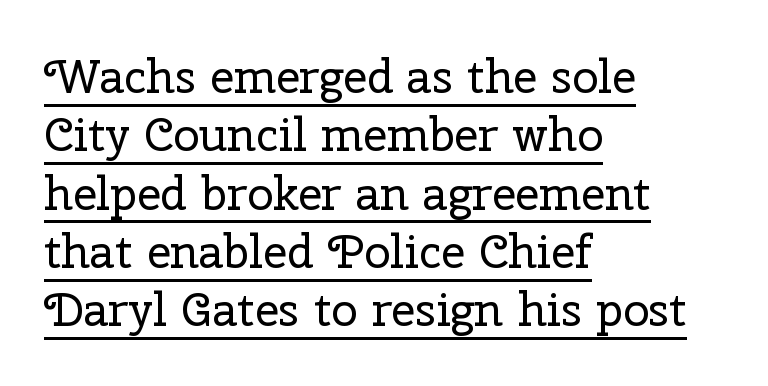
{"serif": "yes", "italic": "no", "bold": "no", "weight": "regular", "width": "normal", "stroke_contrast": "low", "x_height": "medium", "monospaced": "no", "underline": "yes", "align": "left", "line_spacing_ratio": 1.24, "letter_spacing": "normal", "letter_spacing_em": 0.0, "glyph_px": 47}
